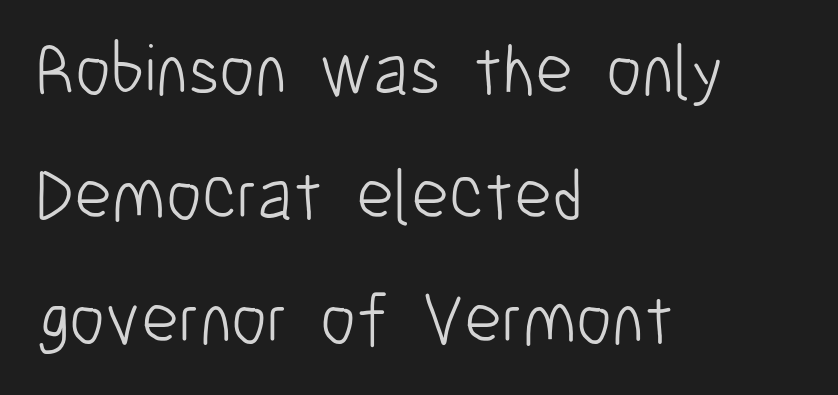
Q: Is the text bold? A: No.
Q: Is the text italic (slanted)? A: No, it is upright.
Q: Is the typeface a serif or a sans-serif typeface? A: Sans-serif.
Q: Is the text underlined? A: No.
Q: How is the paragraph aligned? A: Left-aligned.
Q: Is the spacing between letters normal or unusually wide? A: Normal.
Q: Width (condensed, normal, or wide)? A: Condensed.
Q: Stroke contrast? A: Low.
Q: x-height? A: Medium.
Q: Monospaced? A: No.
